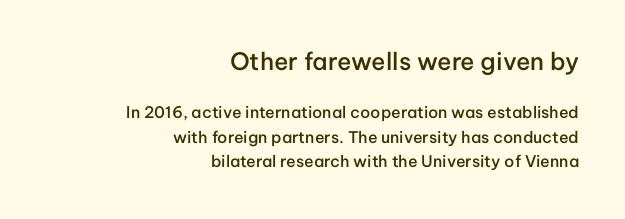
Size hierarchy here favors the leading block over the trailing one. On the weight axis this lands at semibold, roughly 600. The vertical gap from one line to the next is medium. The zone under the glyphs is completely vacant. Line endings align vertically; line beginnings do not.
